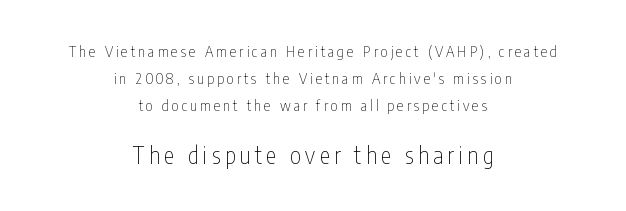
The image shows 23 px text type, upright; set centered, line spacing 1.79x, unusually wide letter spacing (+0.2 em), not underlined; the second (bottom) block is 1.53x larger.
